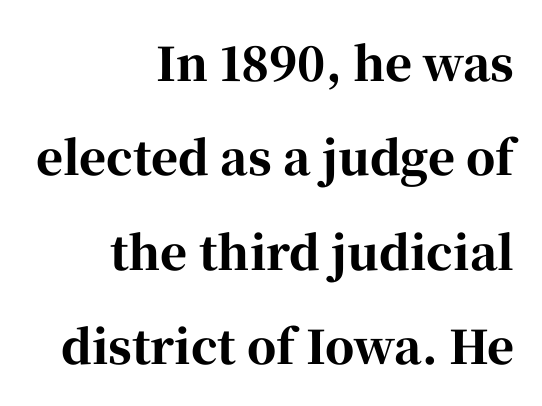
{"serif": "yes", "italic": "no", "bold": "yes", "weight": "bold", "width": "normal", "stroke_contrast": "high", "x_height": "medium", "monospaced": "no", "underline": "no", "align": "right", "line_spacing": "loose", "line_spacing_ratio": 2.05, "letter_spacing": "normal", "letter_spacing_em": 0.0, "glyph_px": 46}
